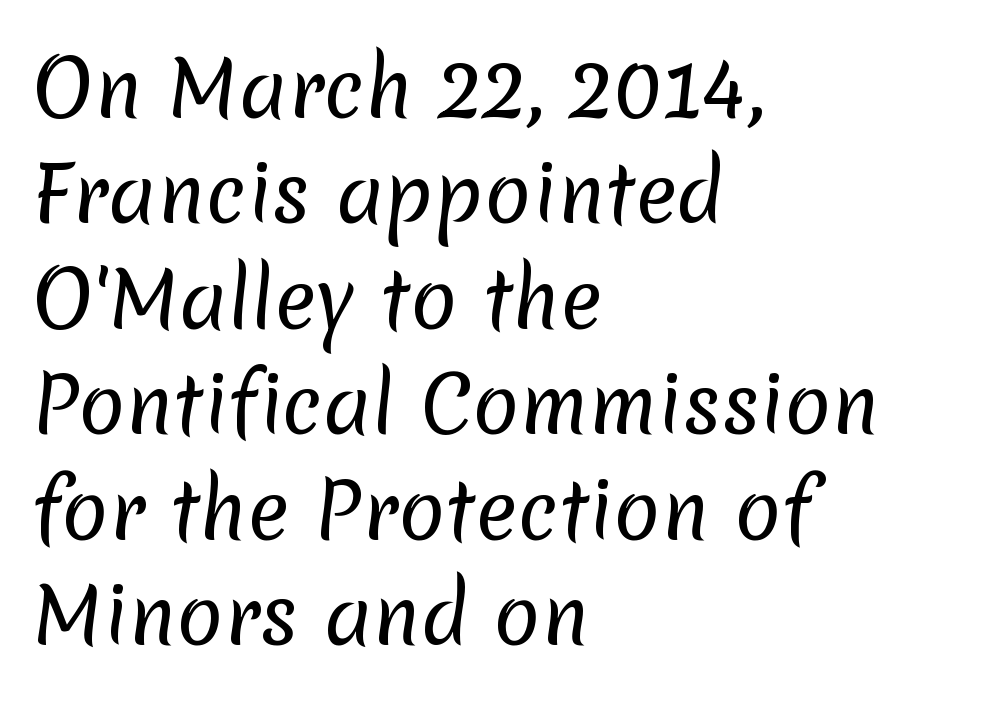
The image shows 77 px regular-weight sans-serif type; set left-aligned, normal line spacing (1.37x), normal letter spacing, not underlined; low stroke contrast and a medium x-height.
